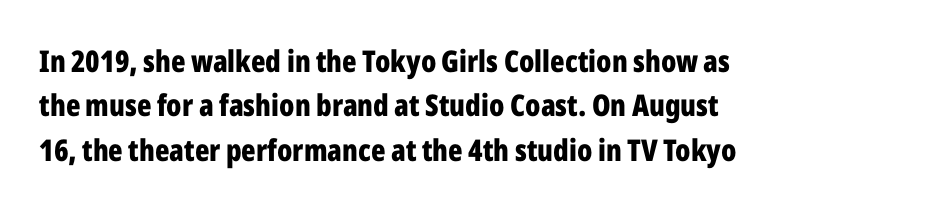
The image shows 30 px bold, condensed sans-serif type, upright; set left-aligned, normal line spacing (1.48x), normal letter spacing, not underlined; low stroke contrast and a medium x-height.
